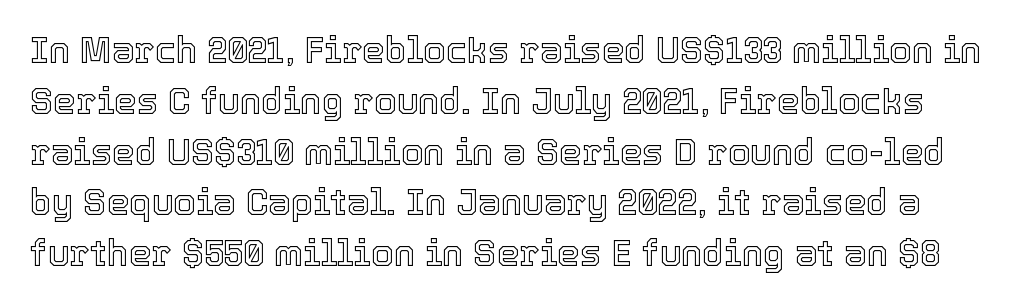
{"italic": "no", "width": "normal", "x_height": "medium", "monospaced": "no", "underline": "no", "line_spacing": "normal", "line_spacing_ratio": 1.41, "letter_spacing": "normal", "letter_spacing_em": 0.0, "glyph_px": 36}
